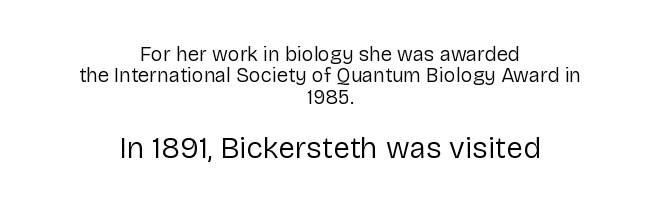
The image shows 30 px regular-weight sans-serif type, upright; set centered, tight line spacing (1.07x), normal letter spacing, not underlined; the second (bottom) block is 1.5x larger; low stroke contrast and a medium x-height.
